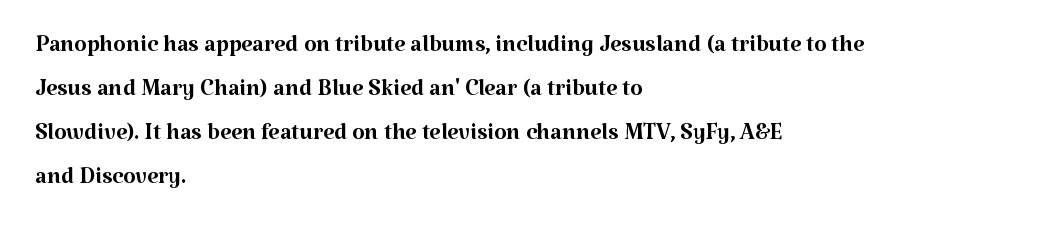
The image shows 32 px regular-weight serif type, upright; set left-aligned, normal line spacing (1.37x), normal letter spacing, not underlined; medium stroke contrast and a medium x-height.
